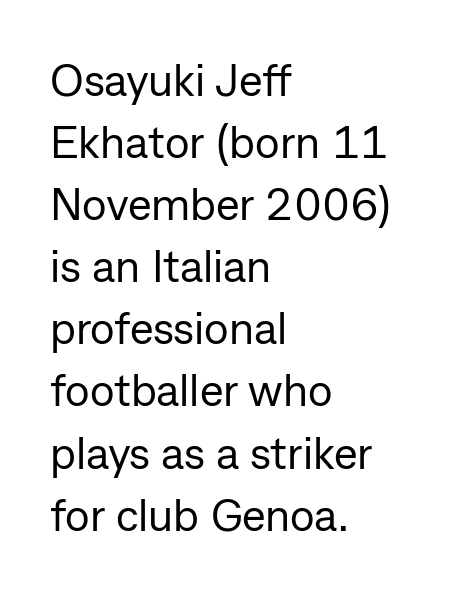
{"serif": "no", "italic": "no", "bold": "no", "weight": "regular", "width": "normal", "stroke_contrast": "low", "x_height": "medium", "monospaced": "no", "underline": "no", "align": "left", "line_spacing": "normal", "line_spacing_ratio": 1.38, "letter_spacing": "normal", "letter_spacing_em": 0.0, "glyph_px": 45}
